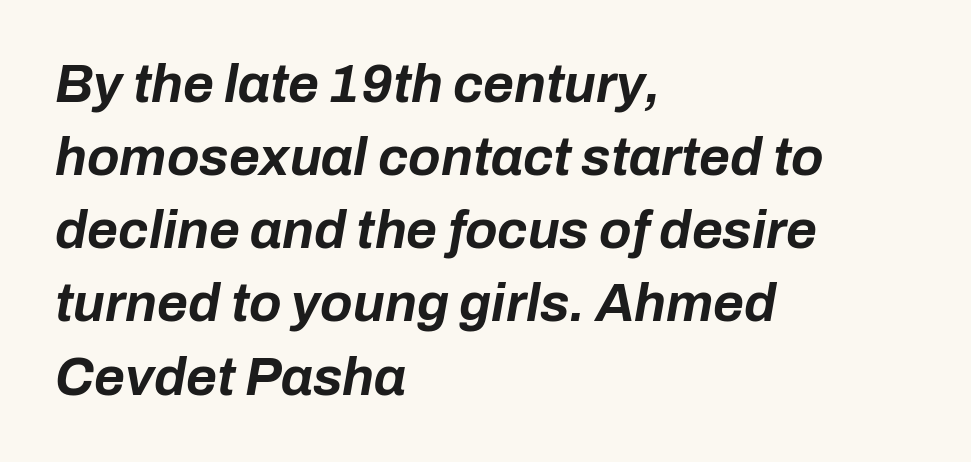
The image shows 53 px bold type, italic (leaning right); set left-aligned, normal line spacing (1.38x), normal letter spacing, not underlined; low stroke contrast and a medium x-height.
